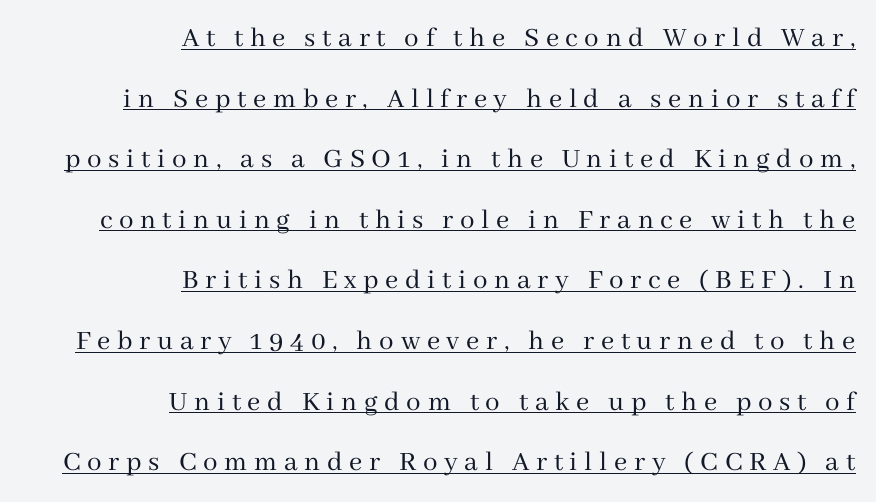
{"serif": "yes", "italic": "no", "bold": "no", "weight": "regular", "width": "normal", "stroke_contrast": "medium", "x_height": "medium", "monospaced": "no", "underline": "yes", "align": "right", "line_spacing": "loose", "line_spacing_ratio": 2.09, "letter_spacing": "wide", "letter_spacing_em": 0.23, "glyph_px": 29}
